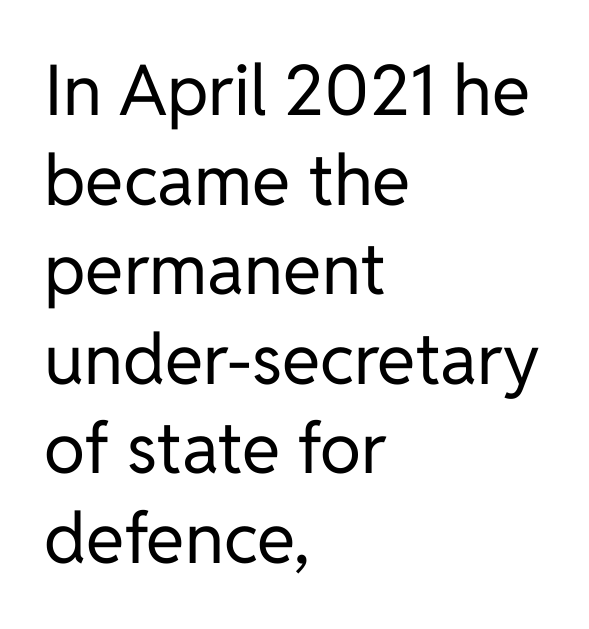
This sample has the flowing, uneven cadence of proportional lettering. In terms of letterform style, serifs are entirely absent. Compared with a typical body face, this is equally light or lighter still. The foot of each line stays bare and open. Left-aligned paragraph, ragged on the right.
